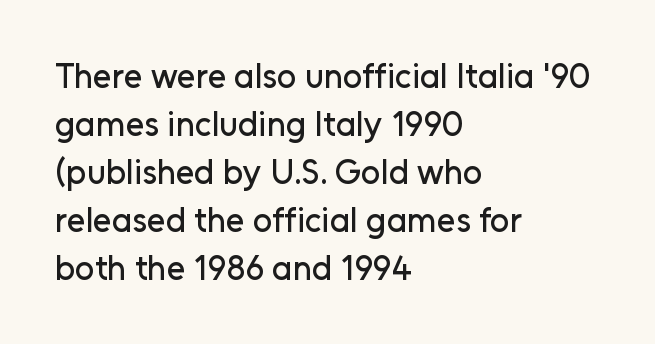
The image shows 34 px sans-serif type, upright; set left-aligned, normal line spacing (1.41x), normal letter spacing, not underlined; low stroke contrast and a medium x-height.
